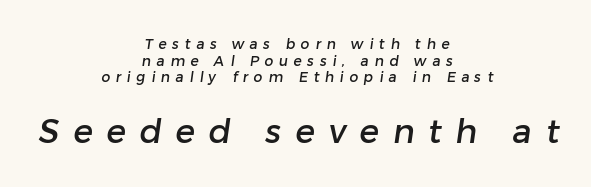
{"serif": "no", "width": "normal", "stroke_contrast": "low", "x_height": "medium", "monospaced": "no", "underline": "no", "align": "center", "line_spacing_ratio": 1.18, "letter_spacing": "wide", "letter_spacing_em": 0.41, "larger_block": "second", "size_ratio": 2.36, "glyph_px": 33}
